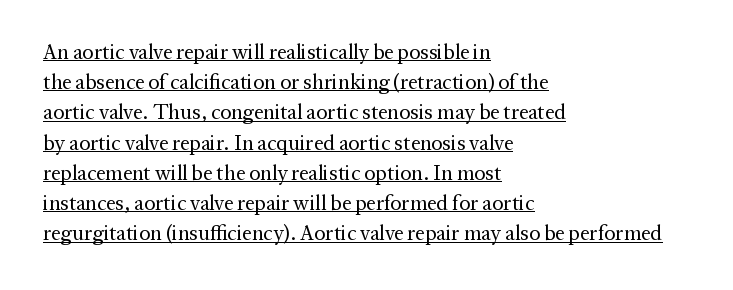
The image shows 21 px text type, upright; set left-aligned, normal line spacing (1.44x), normal letter spacing, underlined.
